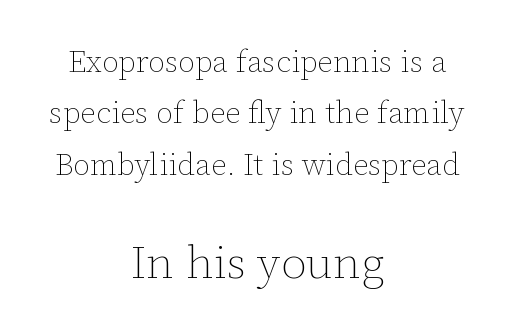
Q: Is the text bold? A: No.
Q: Is the text italic (slanted)? A: No, it is upright.
Q: Is the text underlined? A: No.
Q: How is the paragraph aligned? A: Centered.
Q: Is the spacing between letters normal or unusually wide? A: Normal.
Q: Is the spacing between lines tight, normal or loose? A: Normal.
Q: Which block of text is set in a larger size, the first (top) or the second (bottom)? A: The second (bottom) one.
Q: Width (condensed, normal, or wide)? A: Normal.
Q: Stroke contrast? A: Low.
Q: x-height? A: Medium.
Q: Monospaced? A: No.
